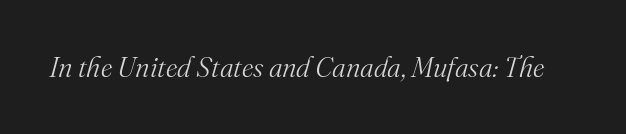
Varying glyph widths throughout — classic text-font behaviour. This rendering features lettering with no underline. In terms of posture, this sample is oblique. Nothing heavy about these letters — not bold at all. Does extra space separate the letters? No, they use regular spacing.
